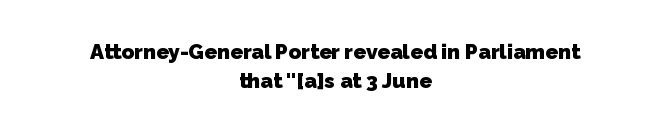
Layout note: lines centered. This rendering features lettering with no underline. Notice how thick the strokes are: this is what a full bold looks like. Observe the ordinary spacing: letters are neighbours, not strangers. These lines sit exactly where default settings would place them.
